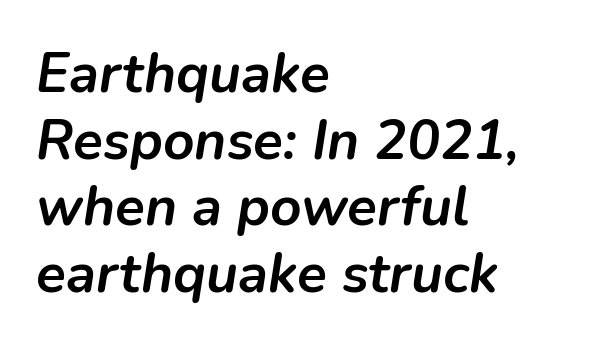
The image shows 55 px semibold type, italic (leaning right); set left-aligned, line spacing 1.21x, normal letter spacing, not underlined; low stroke contrast and a medium x-height.
